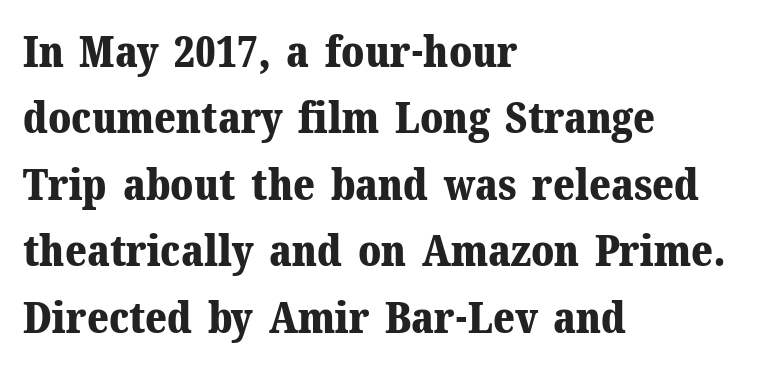
{"serif": "yes", "italic": "no", "bold": "yes", "weight": "bold", "width": "normal", "stroke_contrast": "medium", "x_height": "medium", "monospaced": "no", "underline": "no", "align": "left", "line_spacing": "normal", "line_spacing_ratio": 1.51, "letter_spacing": "normal", "letter_spacing_em": 0.0, "glyph_px": 44}
